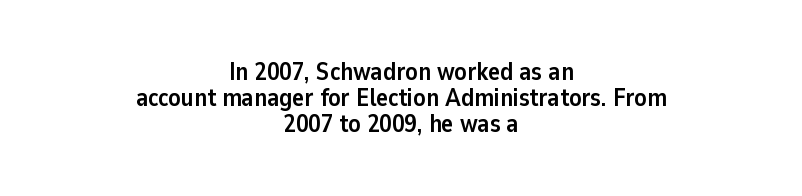
Q: Is the text bold? A: Yes.
Q: Is the text italic (slanted)? A: No, it is upright.
Q: Is the text underlined? A: No.
Q: How is the paragraph aligned? A: Centered.
Q: Is the spacing between letters normal or unusually wide? A: Normal.
Q: Is the spacing between lines tight, normal or loose? A: Tight.
